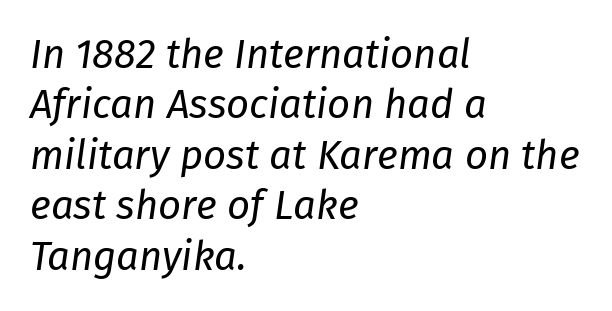
Do the characters align in a grid? No, the font is proportional. In terms of posture, this sample is oblique. A light-to-regular cut is what we see here. Regular leading. Notice how the passage keeps a crisp vertical edge on the left only.
